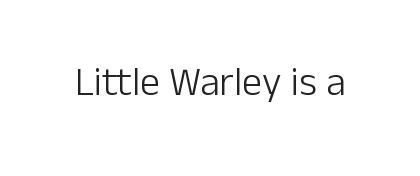
{"serif": "no", "italic": "no", "bold": "no", "weight": "light", "width": "normal", "stroke_contrast": "low", "x_height": "medium", "monospaced": "no", "underline": "no", "letter_spacing": "normal", "letter_spacing_em": 0.0, "glyph_px": 40}
